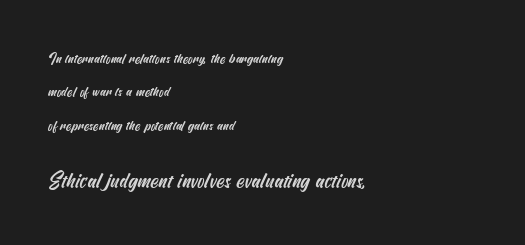
The image shows 21 px text type; set left-aligned, loose line spacing (2.38x), normal letter spacing, not underlined; the second (bottom) block is 1.5x larger.
